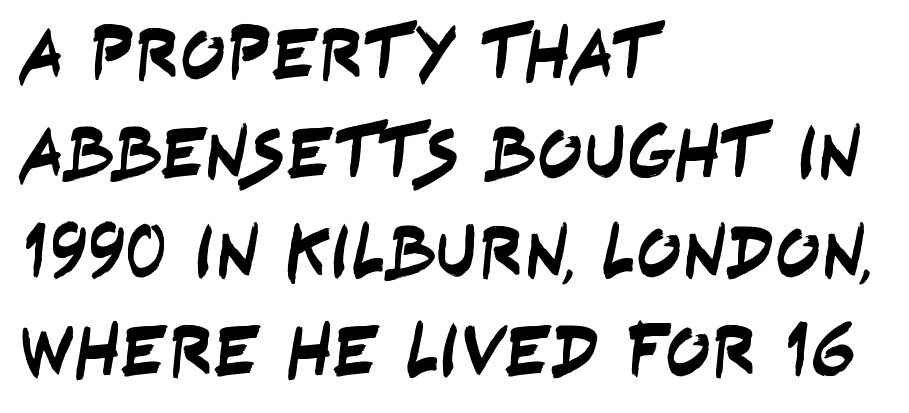
Q: Is the typeface a serif or a sans-serif typeface? A: Sans-serif.
Q: Is the text underlined? A: No.
Q: How is the paragraph aligned? A: Left-aligned.
Q: Is the spacing between letters normal or unusually wide? A: Normal.
Q: Is the spacing between lines tight, normal or loose? A: Normal.
Q: Width (condensed, normal, or wide)? A: Condensed.
Q: Stroke contrast? A: Low.
Q: x-height? A: Large.
Q: Monospaced? A: No.
